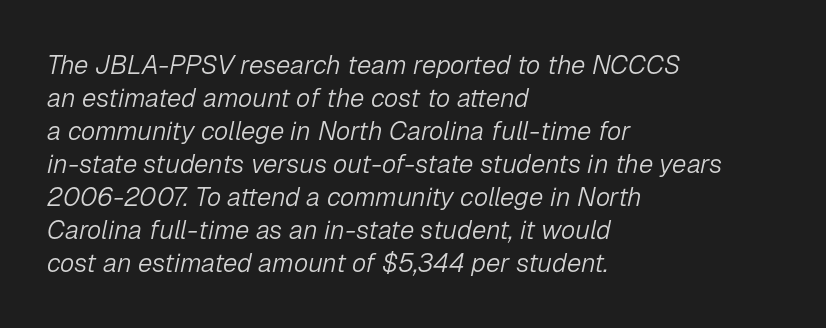
Q: Is the text bold? A: No.
Q: Is the text italic (slanted)? A: Yes, it leans right by about 12 degrees.
Q: Is the text underlined? A: No.
Q: How is the paragraph aligned? A: Left-aligned.
Q: Is the spacing between letters normal or unusually wide? A: Normal.
Q: Is the spacing between lines tight, normal or loose? A: Normal.
